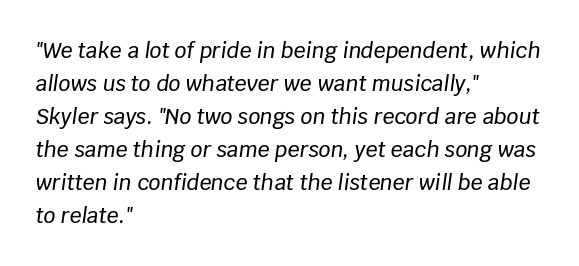
The image shows 21 px text type, italic (leaning right); set left-aligned, normal line spacing (1.57x), normal letter spacing, not underlined.
